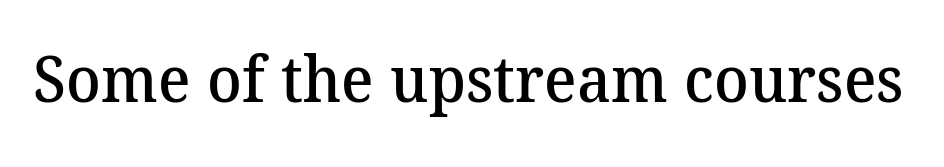
The image shows 64 px semibold serif type; set normal letter spacing, not underlined; medium stroke contrast and a medium x-height.
